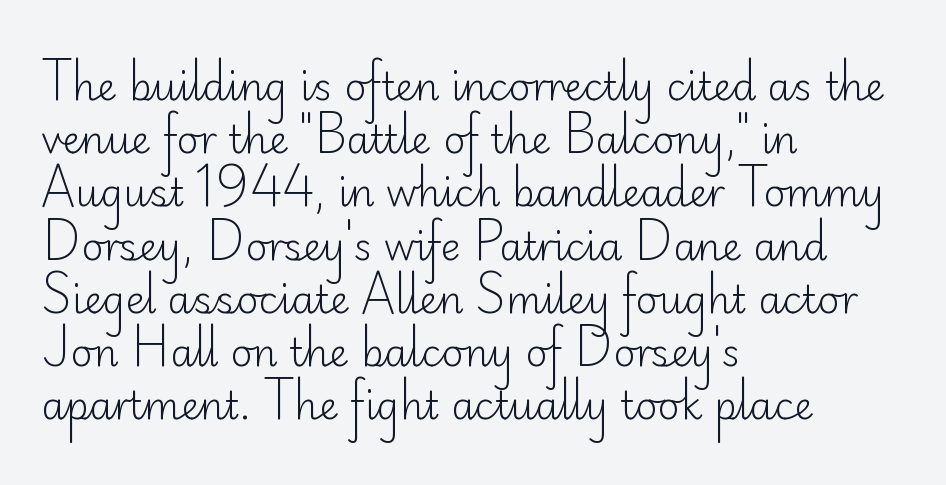
{"serif": "no", "italic": "no", "bold": "no", "weight": "light", "width": "normal", "stroke_contrast": "low", "x_height": "small", "monospaced": "no", "underline": "no", "align": "left", "line_spacing": "normal", "line_spacing_ratio": 1.4, "letter_spacing": "normal", "letter_spacing_em": 0.0, "glyph_px": 38}
